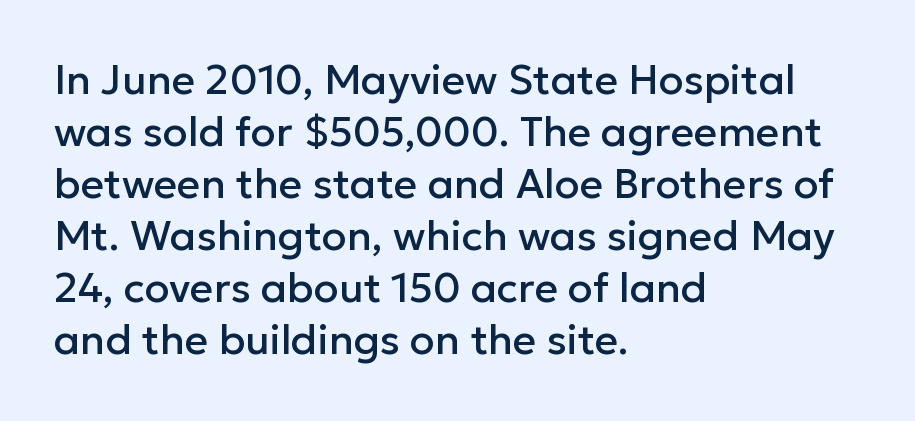
{"serif": "no", "italic": "no", "width": "normal", "stroke_contrast": "low", "x_height": "medium", "monospaced": "no", "underline": "no", "align": "left", "line_spacing": "normal", "line_spacing_ratio": 1.27, "letter_spacing": "normal", "letter_spacing_em": 0.0, "glyph_px": 41}
